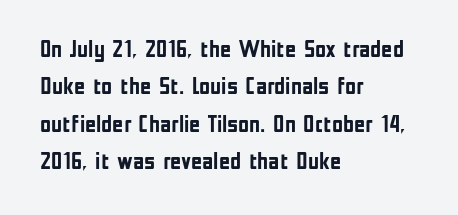
{"italic": "no", "bold": "yes", "underline": "no", "align": "left", "line_spacing": "normal", "line_spacing_ratio": 1.56, "letter_spacing": "normal", "letter_spacing_em": 0.0, "glyph_px": 24}
